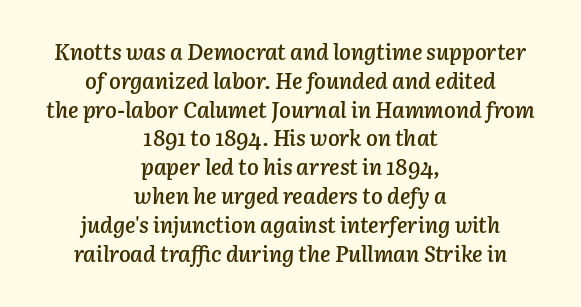
{"italic": "yes", "lean": "right", "slant_degrees": 3, "bold": "semi", "underline": "no", "align": "center", "line_spacing": "normal", "line_spacing_ratio": 1.31, "letter_spacing": "normal", "letter_spacing_em": 0.0, "glyph_px": 22}
